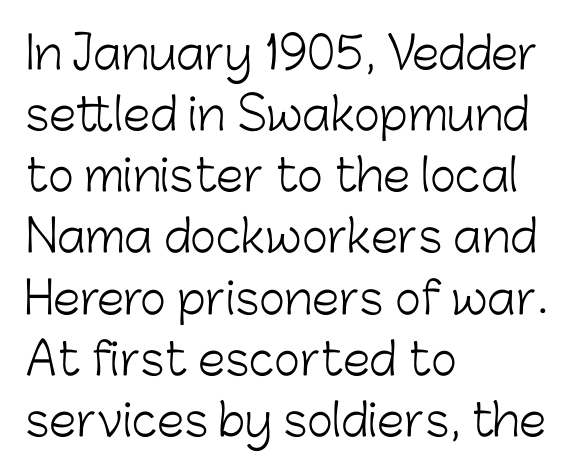
{"serif": "no", "italic": "no", "bold": "no", "weight": "light", "width": "normal", "stroke_contrast": "low", "x_height": "medium", "monospaced": "no", "underline": "no", "align": "left", "line_spacing": "normal", "line_spacing_ratio": 1.39, "letter_spacing": "normal", "letter_spacing_em": 0.0, "glyph_px": 44}
